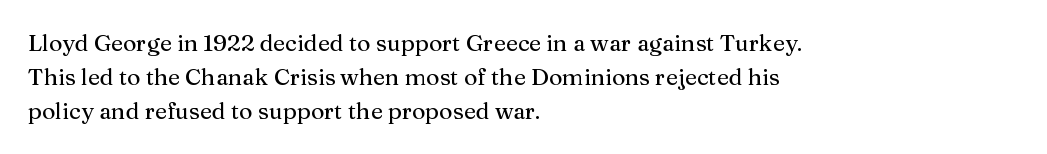
Clear beneath every line of the passage. Notice how descenders clear the ascenders below comfortably — that's standard leading. In terms of letterspacing, this is plain default setting. The lettering stays uniformly vertical, giving the passage a roman look. The lines in this sample share a left origin and differ only in where they stop.
